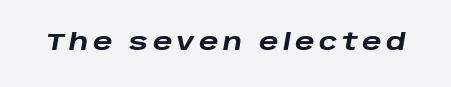
Looking at the ascenders, they clearly lean. The font is running at its bold setting. The foot of each line stays bare and open.
